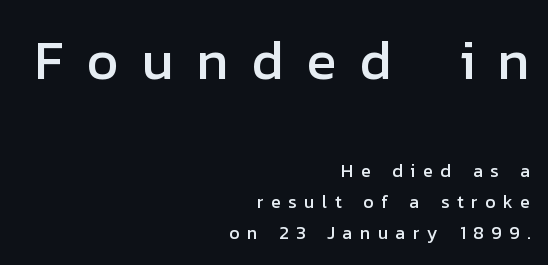
The image shows 55 px sans-serif type, upright; set right-aligned, line spacing 1.72x, unusually wide letter spacing (+0.42 em), not underlined; the first (top) block is 3.06x larger; low stroke contrast and a medium x-height.
